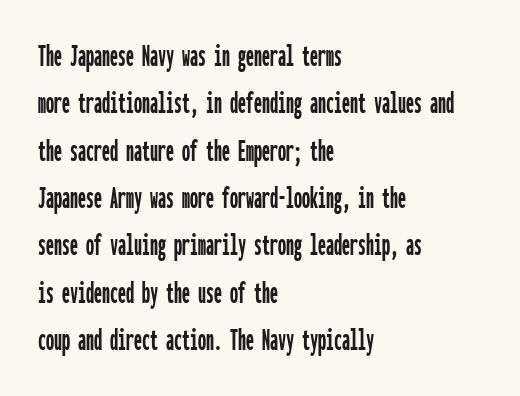
The horizontal fit of the characters is conventional and even. Monospaced: the letters line up in strict vertical columns. Leading matches the norm, producing a regular column. The glyphs in this specimen are sans serif. Posture: straight, roman, zero tilt.
